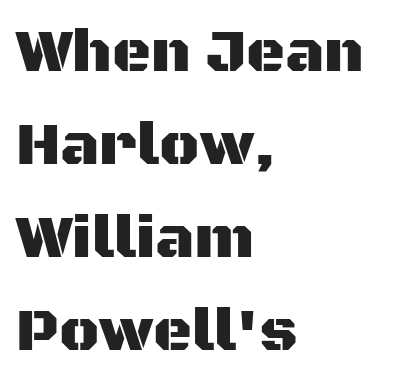
The image shows 60 px sans-serif type, upright; set left-aligned, normal line spacing (1.55x), normal letter spacing, not underlined; medium stroke contrast and a large x-height.
